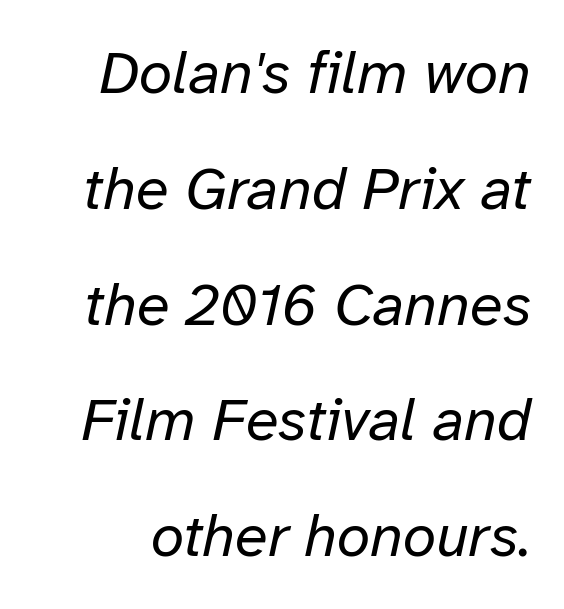
{"italic": "yes", "lean": "right", "slant_degrees": 12, "bold": "no", "weight": "regular", "width": "normal", "stroke_contrast": "low", "x_height": "medium", "monospaced": "no", "underline": "no", "line_spacing": "loose", "line_spacing_ratio": 1.93, "letter_spacing": "normal", "letter_spacing_em": 0.0, "glyph_px": 60}
